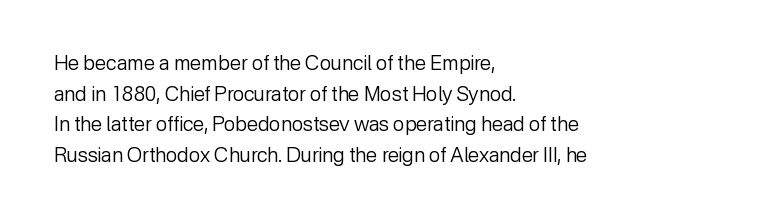
The image shows 20 px text type, upright; set left-aligned, normal line spacing (1.53x), normal letter spacing, not underlined.
